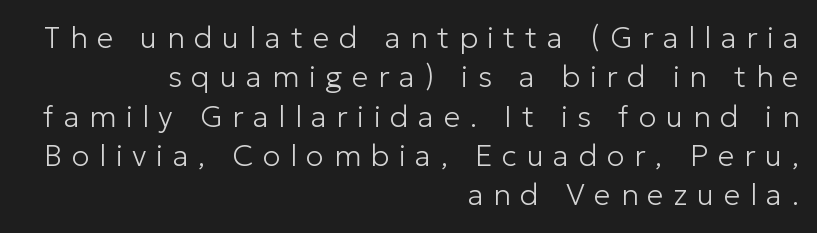
The image shows 30 px light sans-serif type, upright; set right-aligned, normal line spacing (1.31x), unusually wide letter spacing (+0.32 em), not underlined; low stroke contrast and a medium x-height.
